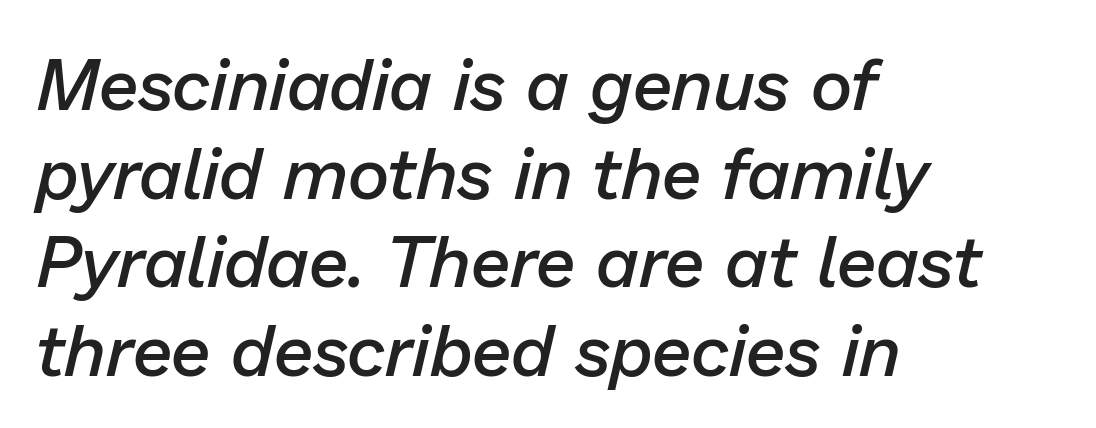
The image shows 72 px semibold type, italic (leaning right); set left-aligned, line spacing 1.23x, normal letter spacing, not underlined; low stroke contrast and a medium x-height.
